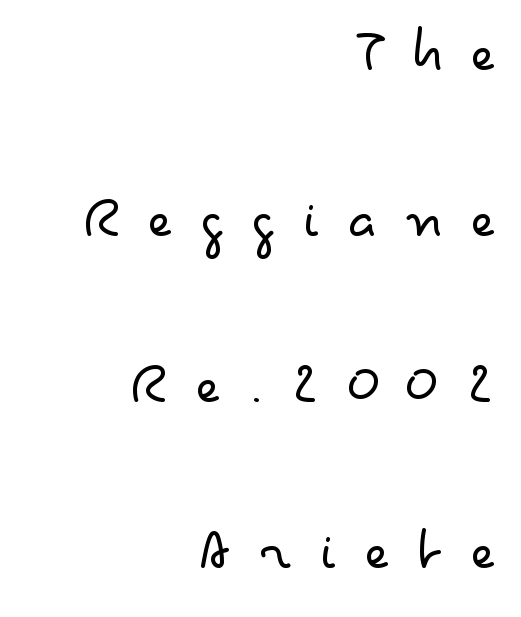
{"serif": "no", "italic": "no", "bold": "no", "weight": "light", "width": "wide", "stroke_contrast": "low", "x_height": "small", "monospaced": "no", "underline": "no", "align": "right", "line_spacing": "loose", "line_spacing_ratio": 2.48, "letter_spacing": "wide", "letter_spacing_em": 0.4, "glyph_px": 67}
